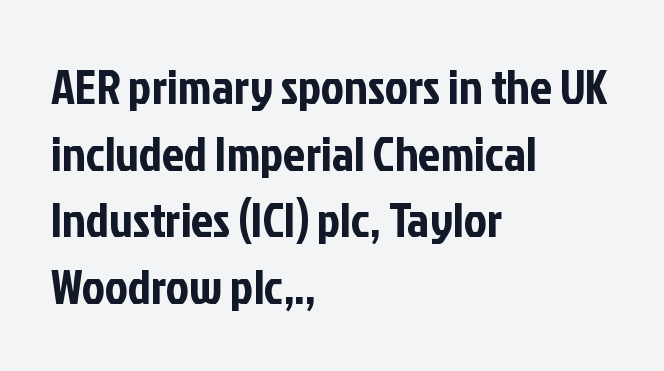
The image shows 49 px condensed sans-serif type, upright; set left-aligned, normal line spacing (1.36x), normal letter spacing, not underlined; low stroke contrast and a medium x-height.
